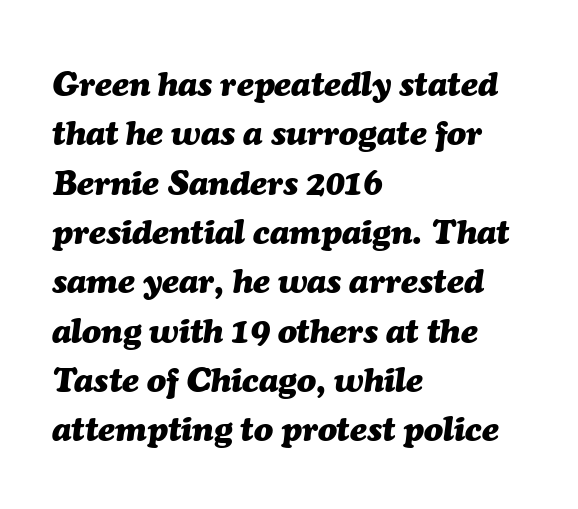
{"italic": "yes", "lean": "right", "slant_degrees": 7, "bold": "yes", "weight": "heavy", "width": "normal", "stroke_contrast": "medium", "x_height": "medium", "monospaced": "no", "underline": "no", "align": "left", "line_spacing": "normal", "line_spacing_ratio": 1.41, "letter_spacing": "normal", "letter_spacing_em": 0.0, "glyph_px": 35}
